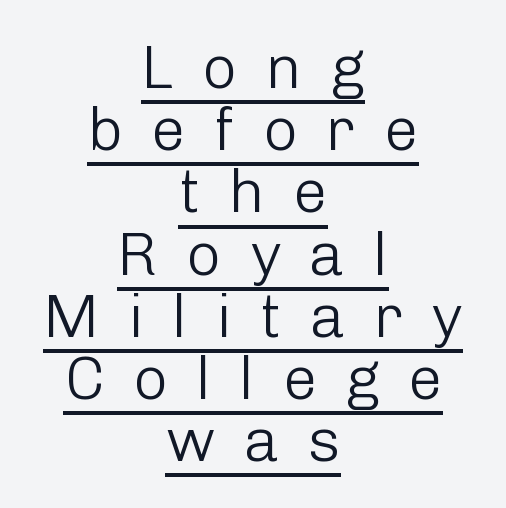
{"serif": "no", "italic": "no", "bold": "no", "weight": "light", "width": "normal", "stroke_contrast": "low", "x_height": "medium", "monospaced": "no", "underline": "yes", "align": "center", "line_spacing": "tight", "line_spacing_ratio": 1.02, "letter_spacing": "wide", "letter_spacing_em": 0.46, "glyph_px": 61}
